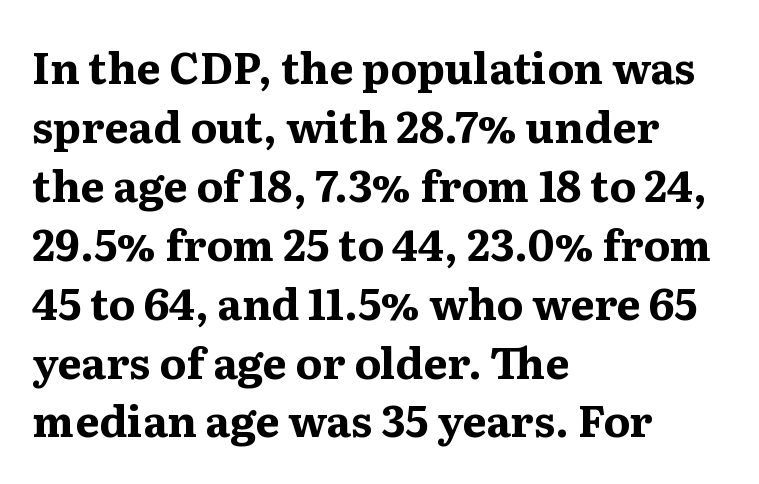
The image shows 43 px bold serif type, upright; set left-aligned, normal line spacing (1.37x), normal letter spacing, not underlined; medium stroke contrast and a medium x-height.
